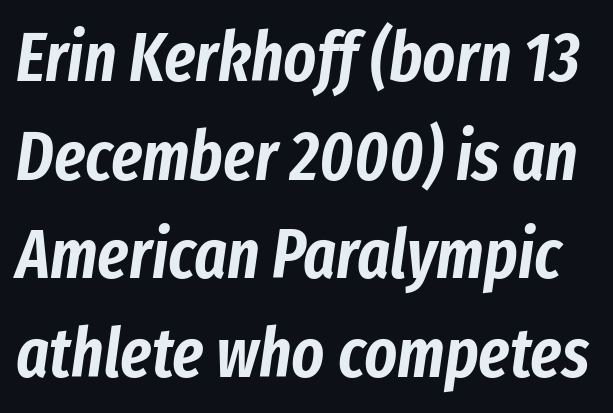
Q: Is the text italic (slanted)? A: Yes, it leans right by about 8 degrees.
Q: Is the text underlined? A: No.
Q: Is the spacing between letters normal or unusually wide? A: Normal.
Q: Is the spacing between lines tight, normal or loose? A: Normal.
Q: Width (condensed, normal, or wide)? A: Condensed.
Q: Stroke contrast? A: Low.
Q: x-height? A: Medium.
Q: Monospaced? A: No.
